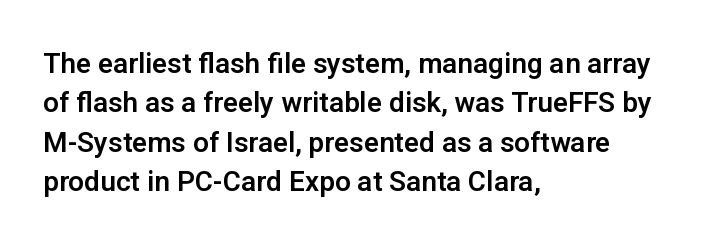
The line texture is even and compact thanks to regular tracking. Note the varied advance widths — an 'i' is clearly narrower than an 'm'. The foot of each line stays bare and open. Serifs: no, the terminals of the letterforms are clean. Compared with typical paragraphs, the rows here are spaced about the same.
